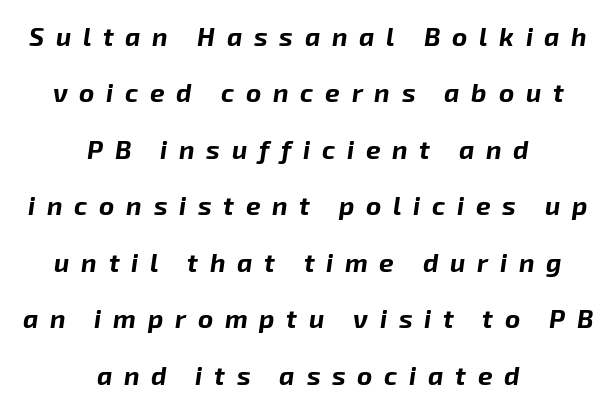
Q: Is the text bold? A: Yes.
Q: Is the text italic (slanted)? A: Yes, it leans right by about 8 degrees.
Q: Is the text underlined? A: No.
Q: How is the paragraph aligned? A: Centered.
Q: Is the spacing between letters normal or unusually wide? A: Unusually wide.
Q: Is the spacing between lines tight, normal or loose? A: Loose.
